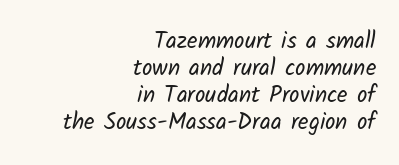
Q: Is the text bold? A: No.
Q: Is the text underlined? A: No.
Q: How is the paragraph aligned? A: Right-aligned.
Q: Is the spacing between letters normal or unusually wide? A: Normal.
